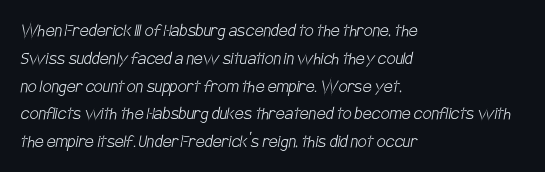
{"bold": "no", "underline": "no", "align": "left", "line_spacing": "normal", "line_spacing_ratio": 1.39, "letter_spacing": "normal", "letter_spacing_em": 0.0, "glyph_px": 20}
